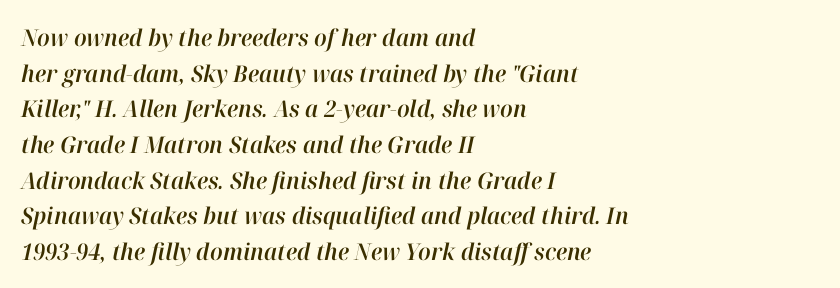
The paragraph has a hard left edge and a soft right edge. A normal amount of white space separates one row of letters from the next. The passage shown is not underscored anywhere. Caption: standard tracking, unaltered. The whole block is typeset with a tilt.
